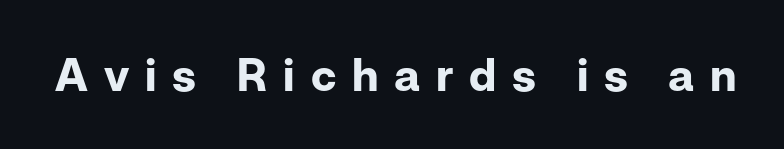
The image shows 45 px bold sans-serif type, upright; set unusually wide letter spacing (+0.35 em), not underlined; low stroke contrast and a medium x-height.
